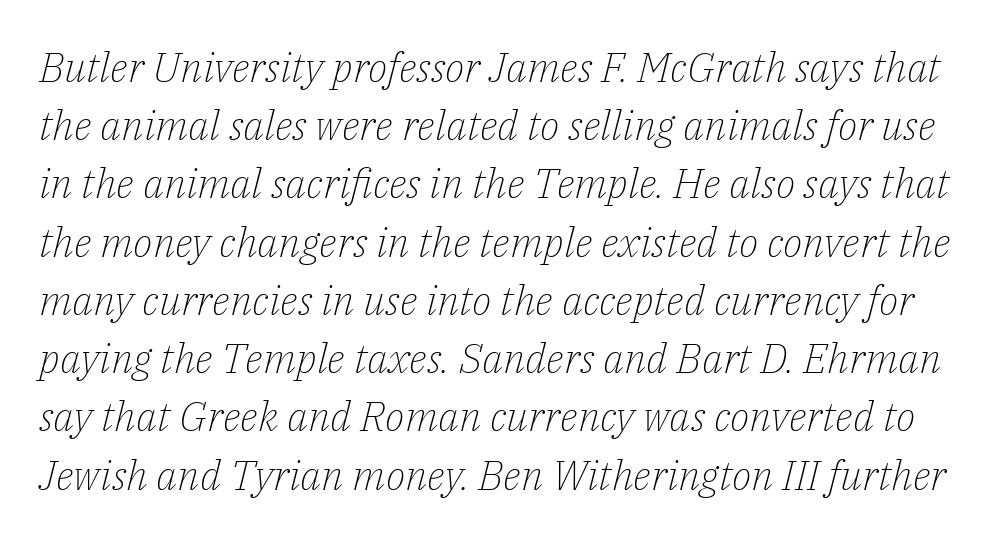
Q: Is the text bold? A: No.
Q: Is the text italic (slanted)? A: Yes, it leans right by about 14 degrees.
Q: Is the typeface a serif or a sans-serif typeface? A: Serif.
Q: Is the text underlined? A: No.
Q: Is the spacing between letters normal or unusually wide? A: Normal.
Q: Is the spacing between lines tight, normal or loose? A: Normal.
Q: Width (condensed, normal, or wide)? A: Normal.
Q: Stroke contrast? A: Low.
Q: x-height? A: Medium.
Q: Monospaced? A: No.
